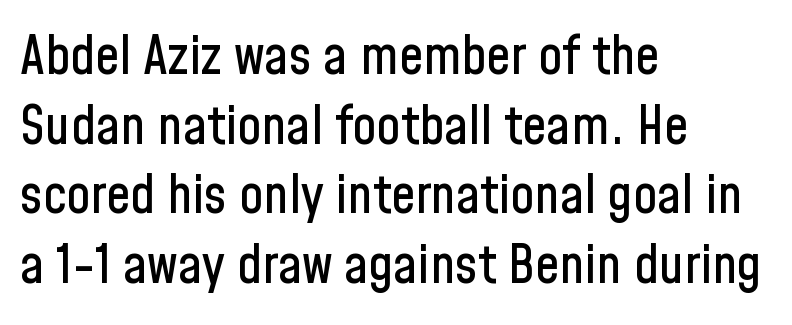
Q: Is the text italic (slanted)? A: No, it is upright.
Q: Is the typeface a serif or a sans-serif typeface? A: Sans-serif.
Q: Is the text underlined? A: No.
Q: How is the paragraph aligned? A: Left-aligned.
Q: Is the spacing between letters normal or unusually wide? A: Normal.
Q: Is the spacing between lines tight, normal or loose? A: Normal.
Q: Width (condensed, normal, or wide)? A: Condensed.
Q: Stroke contrast? A: Low.
Q: x-height? A: Medium.
Q: Monospaced? A: No.
